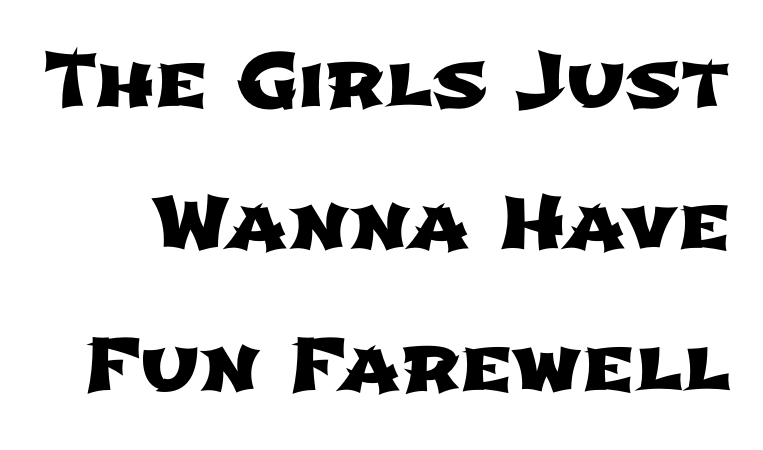
Q: Is the typeface a serif or a sans-serif typeface? A: Sans-serif.
Q: Is the text underlined? A: No.
Q: Is the spacing between letters normal or unusually wide? A: Normal.
Q: Is the spacing between lines tight, normal or loose? A: Loose.
Q: Width (condensed, normal, or wide)? A: Wide.
Q: Stroke contrast? A: Low.
Q: x-height? A: Medium.
Q: Monospaced? A: No.
